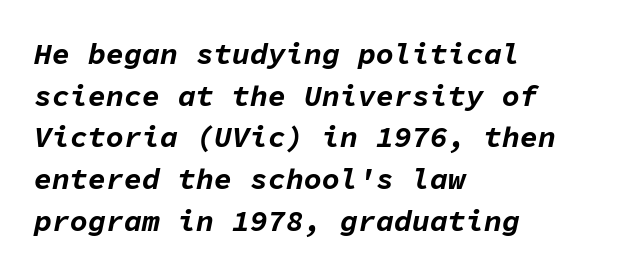
The image shows 30 px bold type, italic (leaning right), monospaced; set left-aligned, normal line spacing (1.39x), normal letter spacing, not underlined; low stroke contrast and a medium x-height.
